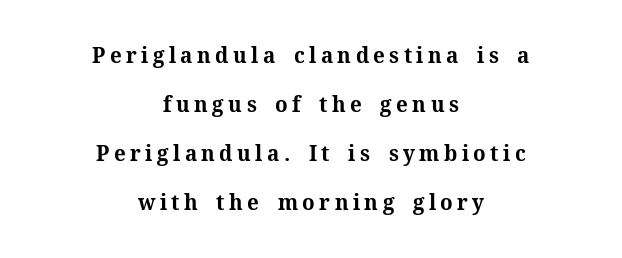
The type sits square on the baseline with zero lean. No word sits above an underline. These lines have a slow, spaced-out rhythm from letter to letter. Its strokes are broad and dark, the hallmark of bold type. The paragraph shown floats in the horizontal middle.
